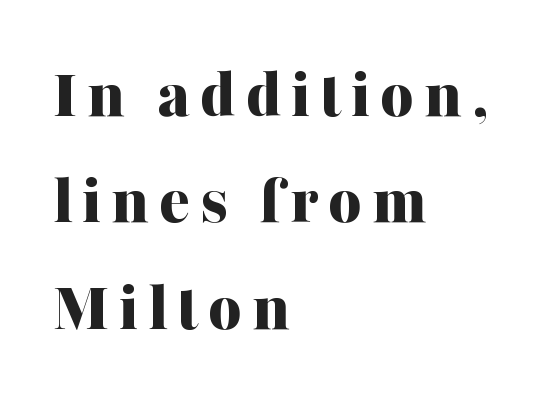
{"serif": "yes", "italic": "no", "bold": "yes", "weight": "bold", "width": "normal", "stroke_contrast": "medium", "x_height": "medium", "monospaced": "no", "underline": "no", "align": "left", "line_spacing": "normal", "line_spacing_ratio": 1.5, "glyph_px": 71}
